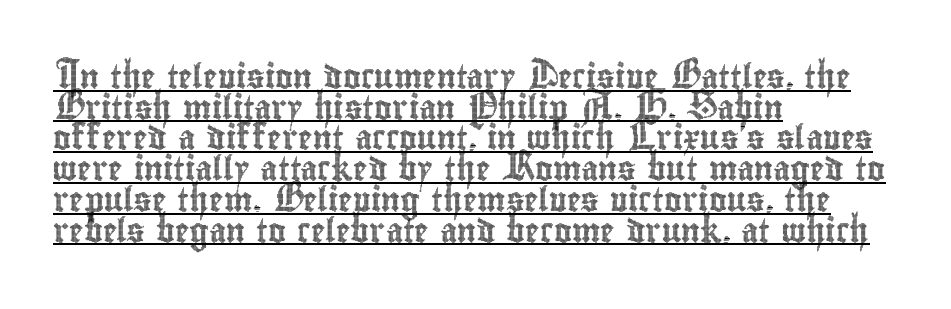
Q: Is the text italic (slanted)? A: No, it is upright.
Q: Is the text underlined? A: Yes.
Q: How is the paragraph aligned? A: Left-aligned.
Q: Is the spacing between letters normal or unusually wide? A: Normal.
Q: Is the spacing between lines tight, normal or loose? A: Normal.
